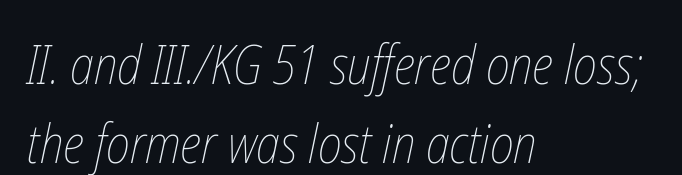
Q: Is the text bold? A: No.
Q: Is the text underlined? A: No.
Q: How is the paragraph aligned? A: Left-aligned.
Q: Is the spacing between letters normal or unusually wide? A: Normal.
Q: Is the spacing between lines tight, normal or loose? A: Normal.
Q: Width (condensed, normal, or wide)? A: Condensed.
Q: Stroke contrast? A: Low.
Q: x-height? A: Medium.
Q: Monospaced? A: No.
